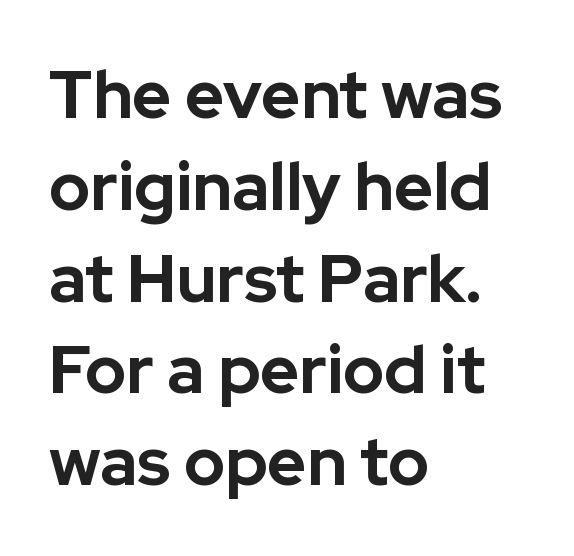
Q: Is the text bold? A: Yes.
Q: Is the text italic (slanted)? A: No, it is upright.
Q: Is the typeface a serif or a sans-serif typeface? A: Sans-serif.
Q: Is the text underlined? A: No.
Q: How is the paragraph aligned? A: Left-aligned.
Q: Is the spacing between letters normal or unusually wide? A: Normal.
Q: Is the spacing between lines tight, normal or loose? A: Normal.
Q: Width (condensed, normal, or wide)? A: Normal.
Q: Stroke contrast? A: Low.
Q: x-height? A: Medium.
Q: Monospaced? A: No.
